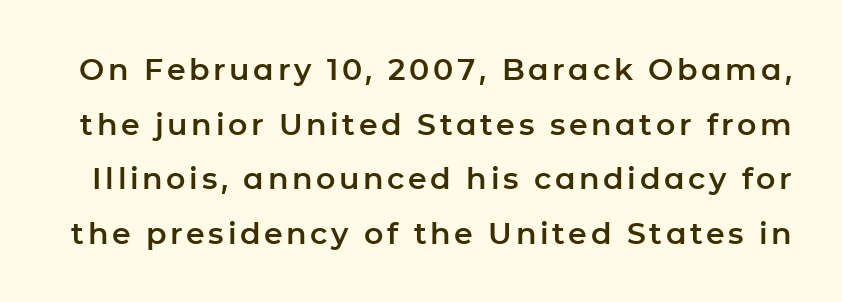
The image shows 30 px sans-serif type, upright; set line spacing 1.82x, not underlined; low stroke contrast and a medium x-height.
